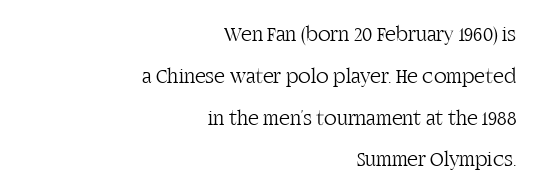
The image shows 21 px text type, upright; set right-aligned, loose line spacing (1.99x), normal letter spacing, not underlined.
